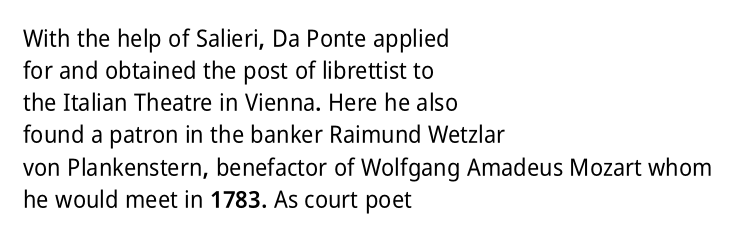
Q: Is the text italic (slanted)? A: No, it is upright.
Q: Is the text underlined? A: No.
Q: How is the paragraph aligned? A: Left-aligned.
Q: Is the spacing between letters normal or unusually wide? A: Normal.
Q: Is the spacing between lines tight, normal or loose? A: Normal.
